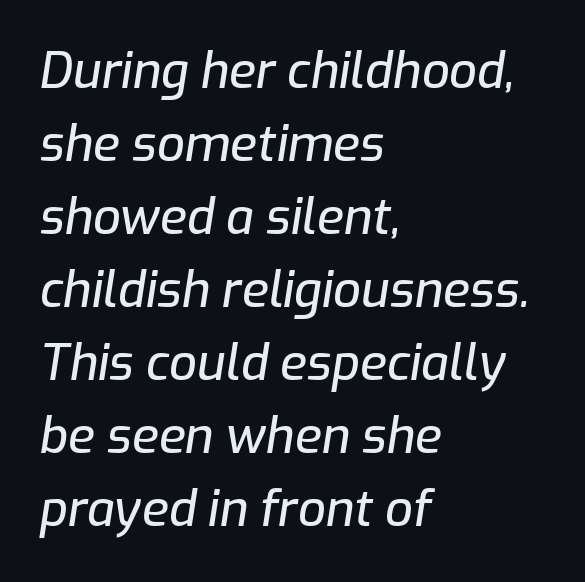
This sample uses an oblique cut, with every glyph tilted off the vertical. Visually the block forms a straight wall on the left and a jagged coastline on the right. The horizontal fit of the characters is conventional and even. The string is rendered with underlining switched off. The designer left line spacing at the default.
